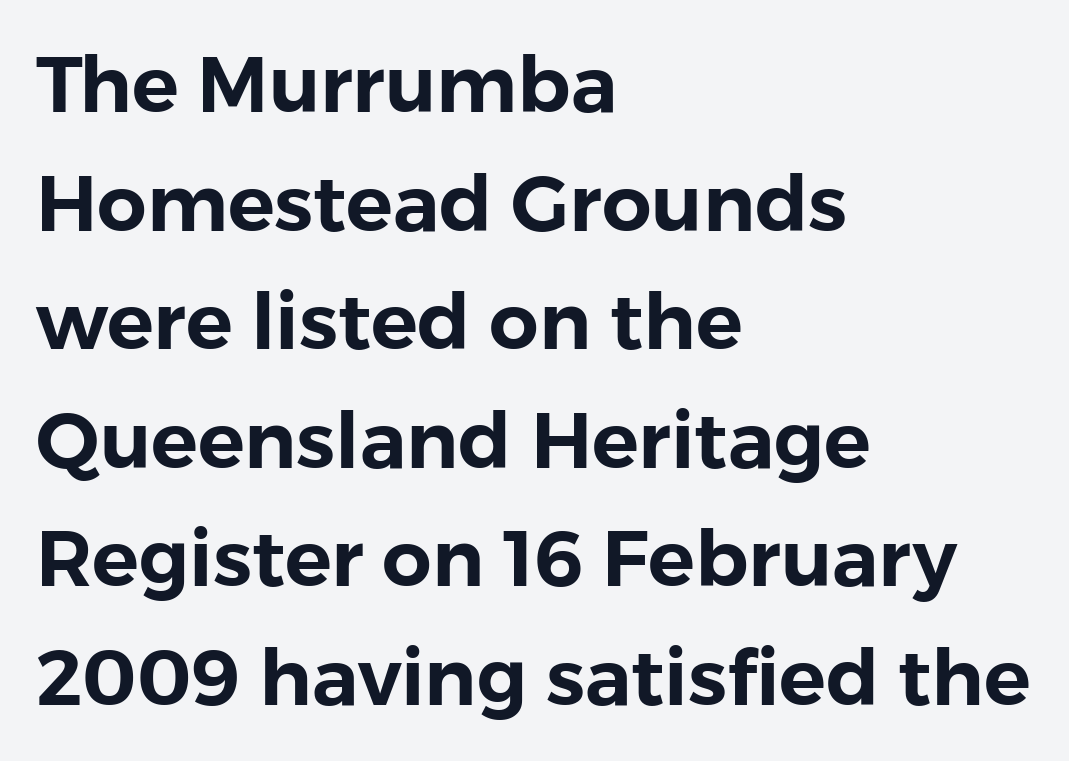
{"serif": "no", "italic": "no", "width": "normal", "stroke_contrast": "low", "x_height": "medium", "monospaced": "no", "underline": "no", "align": "left", "line_spacing": "normal", "line_spacing_ratio": 1.52, "letter_spacing": "normal", "letter_spacing_em": 0.0, "glyph_px": 78}
